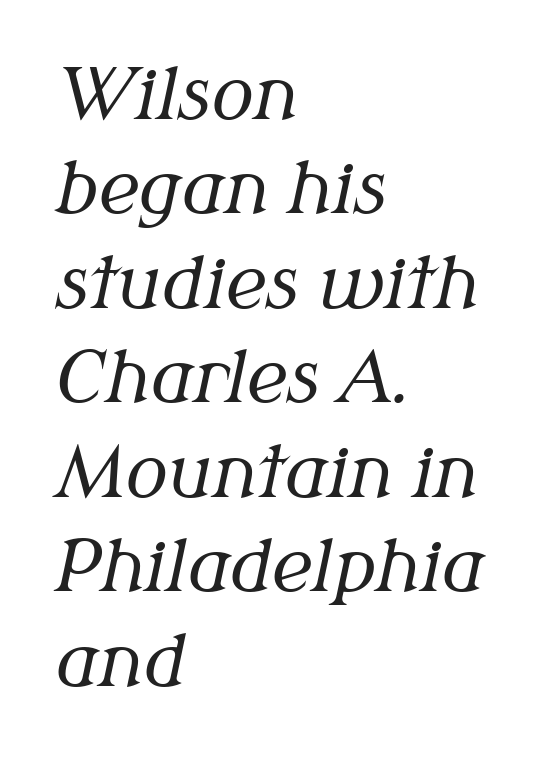
These lines keep a tight, regular rhythm from letter to letter. Here the designer chose a conventional face with non-uniform glyph widths. What's the leading like? Ordinary, nothing unusual. Looking at the ascenders, they clearly lean. No word sits above an underline.
